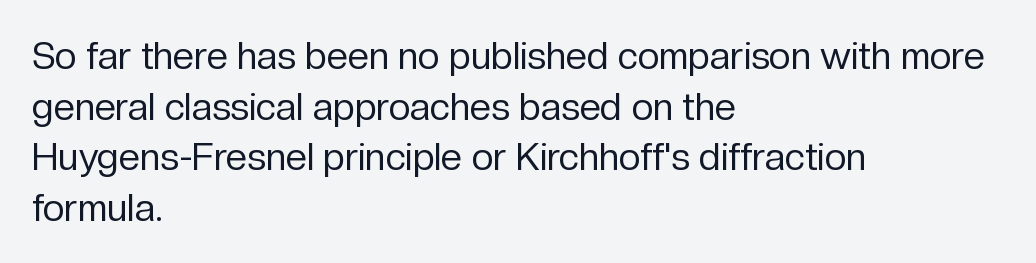
Q: Is the text bold? A: No.
Q: Is the text italic (slanted)? A: No, it is upright.
Q: Is the typeface a serif or a sans-serif typeface? A: Sans-serif.
Q: Is the text underlined? A: No.
Q: How is the paragraph aligned? A: Left-aligned.
Q: Is the spacing between letters normal or unusually wide? A: Normal.
Q: Is the spacing between lines tight, normal or loose? A: Normal.
Q: Width (condensed, normal, or wide)? A: Normal.
Q: Stroke contrast? A: Low.
Q: x-height? A: Medium.
Q: Monospaced? A: No.
